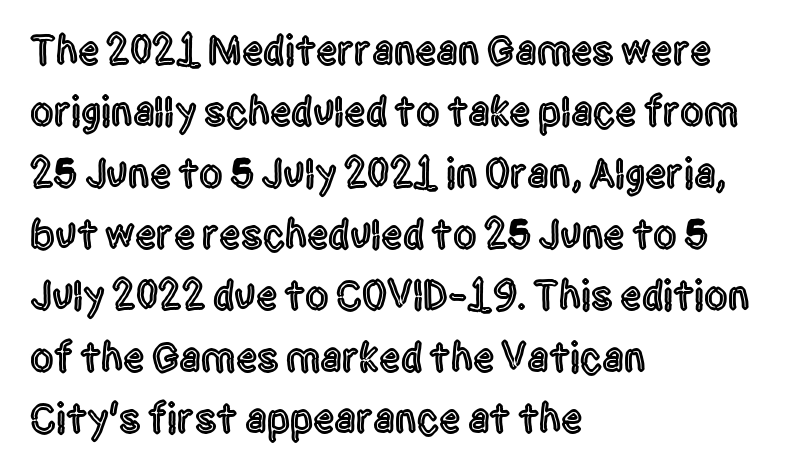
Q: Is the text italic (slanted)? A: No, it is upright.
Q: Is the typeface a serif or a sans-serif typeface? A: Sans-serif.
Q: Is the text underlined? A: No.
Q: How is the paragraph aligned? A: Left-aligned.
Q: Is the spacing between letters normal or unusually wide? A: Normal.
Q: Is the spacing between lines tight, normal or loose? A: Normal.
Q: Width (condensed, normal, or wide)? A: Condensed.
Q: x-height? A: Large.
Q: Monospaced? A: No.
